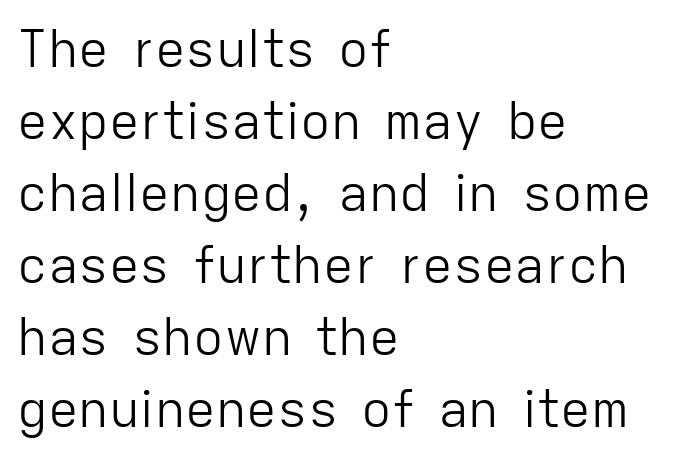
The image shows 51 px light sans-serif type, upright; set left-aligned, normal line spacing (1.41x), normal letter spacing, not underlined; low stroke contrast and a medium x-height.
